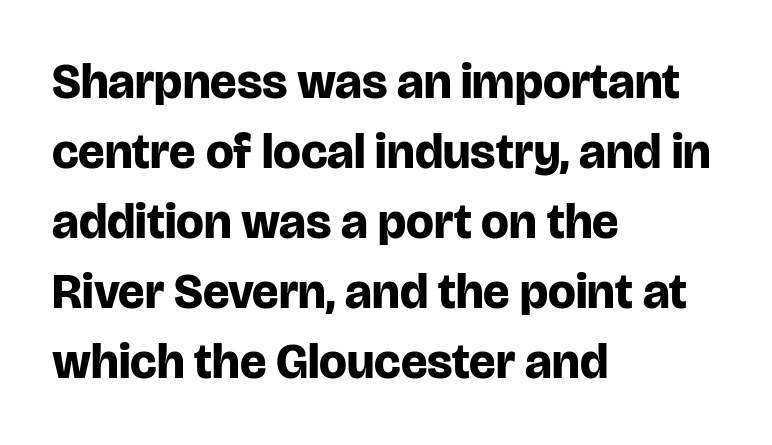
Q: Is the text bold? A: Yes.
Q: Is the text italic (slanted)? A: No, it is upright.
Q: Is the typeface a serif or a sans-serif typeface? A: Sans-serif.
Q: Is the text underlined? A: No.
Q: How is the paragraph aligned? A: Left-aligned.
Q: Is the spacing between letters normal or unusually wide? A: Normal.
Q: Is the spacing between lines tight, normal or loose? A: Normal.
Q: Width (condensed, normal, or wide)? A: Normal.
Q: Stroke contrast? A: Low.
Q: x-height? A: Large.
Q: Monospaced? A: No.
